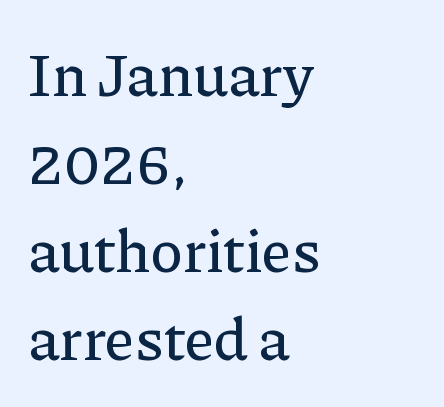
The passage shown is typed in a proportional face where columns would drift. One glance says typical: line gaps are just what's usual. The type is set solid horizontally, with unmodified tracking. This is serif lettering, the kind often seen in printed books.
